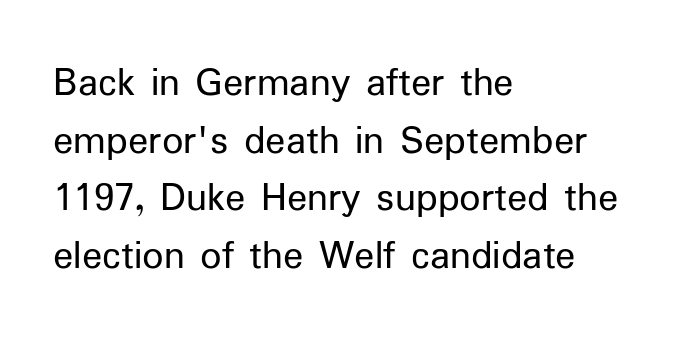
Q: Is the text bold? A: No.
Q: Is the text italic (slanted)? A: No, it is upright.
Q: Is the typeface a serif or a sans-serif typeface? A: Sans-serif.
Q: Is the text underlined? A: No.
Q: How is the paragraph aligned? A: Left-aligned.
Q: Is the spacing between letters normal or unusually wide? A: Normal.
Q: Is the spacing between lines tight, normal or loose? A: Normal.
Q: Width (condensed, normal, or wide)? A: Normal.
Q: Stroke contrast? A: Low.
Q: x-height? A: Medium.
Q: Monospaced? A: No.
